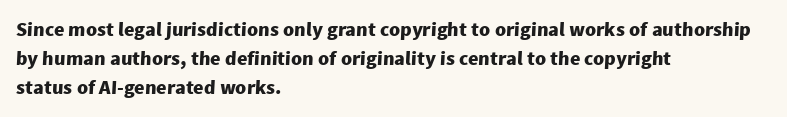
Q: Is the text bold? A: Yes.
Q: Is the text underlined? A: No.
Q: How is the paragraph aligned? A: Left-aligned.
Q: Is the spacing between letters normal or unusually wide? A: Normal.
Q: Is the spacing between lines tight, normal or loose? A: Normal.
